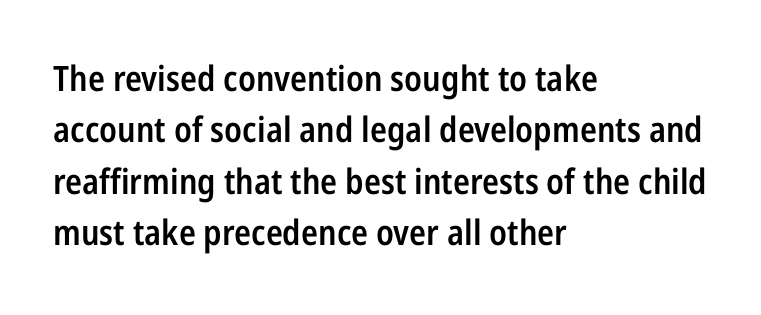
Q: Is the text bold? A: Semi-bold.
Q: Is the text italic (slanted)? A: No, it is upright.
Q: Is the typeface a serif or a sans-serif typeface? A: Sans-serif.
Q: Is the text underlined? A: No.
Q: How is the paragraph aligned? A: Left-aligned.
Q: Is the spacing between letters normal or unusually wide? A: Normal.
Q: Is the spacing between lines tight, normal or loose? A: Normal.
Q: Width (condensed, normal, or wide)? A: Condensed.
Q: Stroke contrast? A: Low.
Q: x-height? A: Medium.
Q: Monospaced? A: No.
